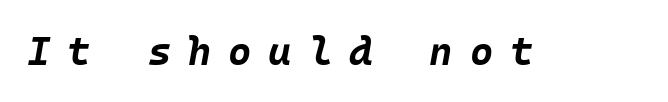
{"italic": "yes", "lean": "right", "slant_degrees": 10, "bold": "yes", "weight": "bold", "width": "normal", "stroke_contrast": "low", "x_height": "large", "underline": "no", "letter_spacing": "wide", "letter_spacing_em": 0.42, "glyph_px": 40}
